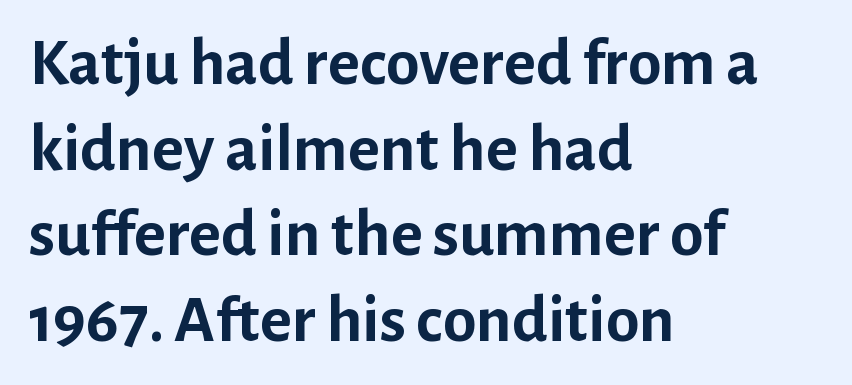
Q: Is the text bold? A: Yes.
Q: Is the text italic (slanted)? A: No, it is upright.
Q: Is the typeface a serif or a sans-serif typeface? A: Sans-serif.
Q: Is the text underlined? A: No.
Q: How is the paragraph aligned? A: Left-aligned.
Q: Is the spacing between letters normal or unusually wide? A: Normal.
Q: Is the spacing between lines tight, normal or loose? A: Normal.
Q: Width (condensed, normal, or wide)? A: Normal.
Q: Stroke contrast? A: Low.
Q: x-height? A: Medium.
Q: Monospaced? A: No.
